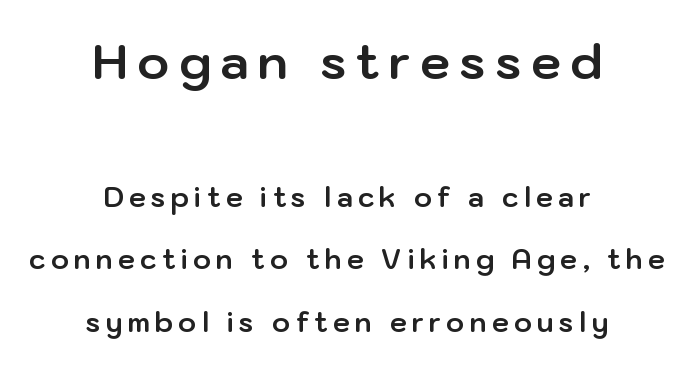
Q: Is the text bold? A: Yes.
Q: Is the text italic (slanted)? A: No, it is upright.
Q: Is the typeface a serif or a sans-serif typeface? A: Sans-serif.
Q: Is the text underlined? A: No.
Q: How is the paragraph aligned? A: Centered.
Q: Is the spacing between letters normal or unusually wide? A: Unusually wide.
Q: Is the spacing between lines tight, normal or loose? A: Loose.
Q: Which block of text is set in a larger size, the first (top) or the second (bottom)? A: The first (top) one.
Q: Width (condensed, normal, or wide)? A: Normal.
Q: Stroke contrast? A: Low.
Q: x-height? A: Medium.
Q: Monospaced? A: No.
